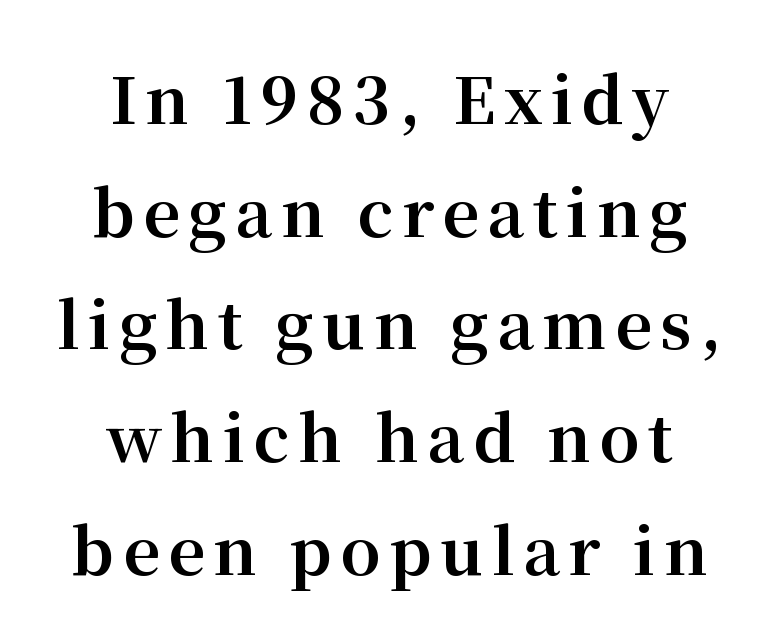
The image shows 64 px bold serif type, upright; set centered, line spacing 1.76x, not underlined; medium stroke contrast and a medium x-height.
